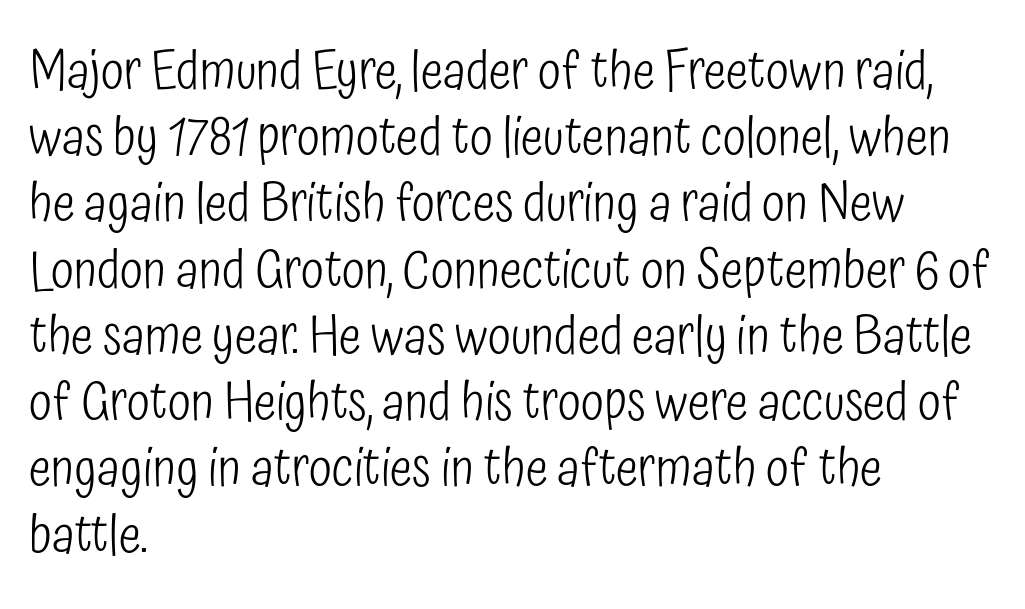
{"serif": "no", "italic": "no", "bold": "no", "weight": "light", "width": "condensed", "stroke_contrast": "low", "x_height": "medium", "monospaced": "no", "underline": "no", "align": "left", "line_spacing": "normal", "line_spacing_ratio": 1.25, "letter_spacing": "normal", "letter_spacing_em": 0.0, "glyph_px": 53}
